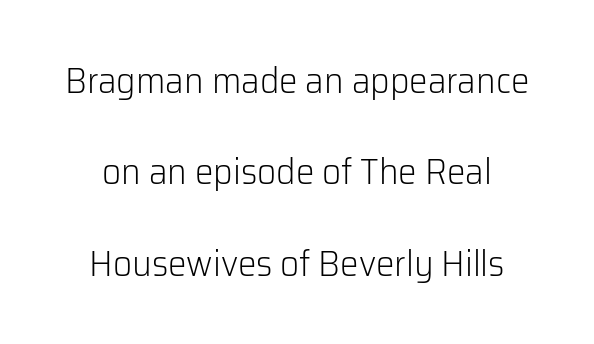
{"serif": "no", "italic": "no", "bold": "no", "weight": "light", "width": "normal", "stroke_contrast": "low", "x_height": "medium", "monospaced": "no", "underline": "no", "align": "center", "line_spacing": "loose", "line_spacing_ratio": 2.47, "letter_spacing": "normal", "letter_spacing_em": 0.0, "glyph_px": 37}
